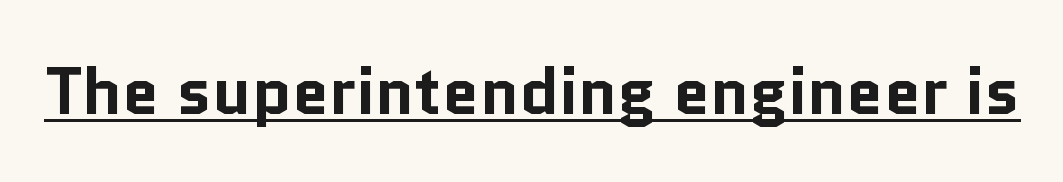
The image shows 66 px bold sans-serif type, upright; set normal letter spacing, underlined; low stroke contrast and a medium x-height.
